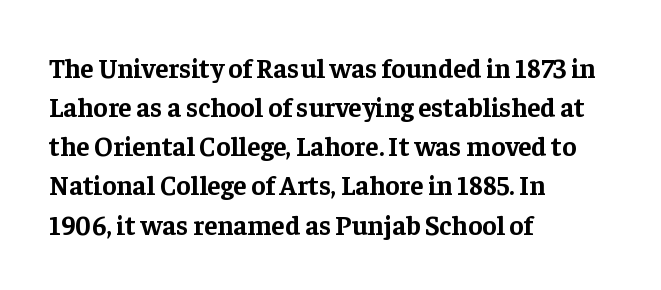
{"italic": "no", "bold": "yes", "underline": "no", "align": "left", "line_spacing": "normal", "line_spacing_ratio": 1.45, "letter_spacing": "normal", "letter_spacing_em": 0.0, "glyph_px": 27}
